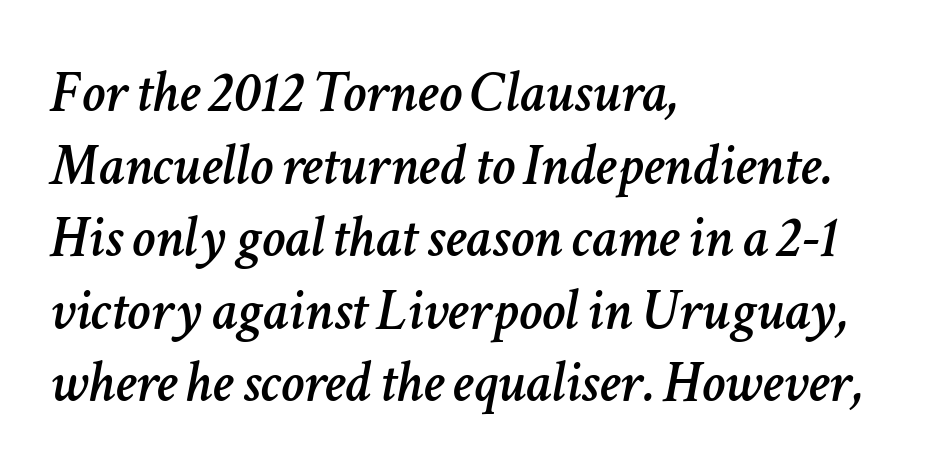
{"italic": "yes", "lean": "right", "slant_degrees": 11, "width": "normal", "stroke_contrast": "low", "x_height": "medium", "monospaced": "no", "underline": "no", "align": "left", "line_spacing_ratio": 1.23, "letter_spacing": "normal", "letter_spacing_em": 0.0, "glyph_px": 59}
